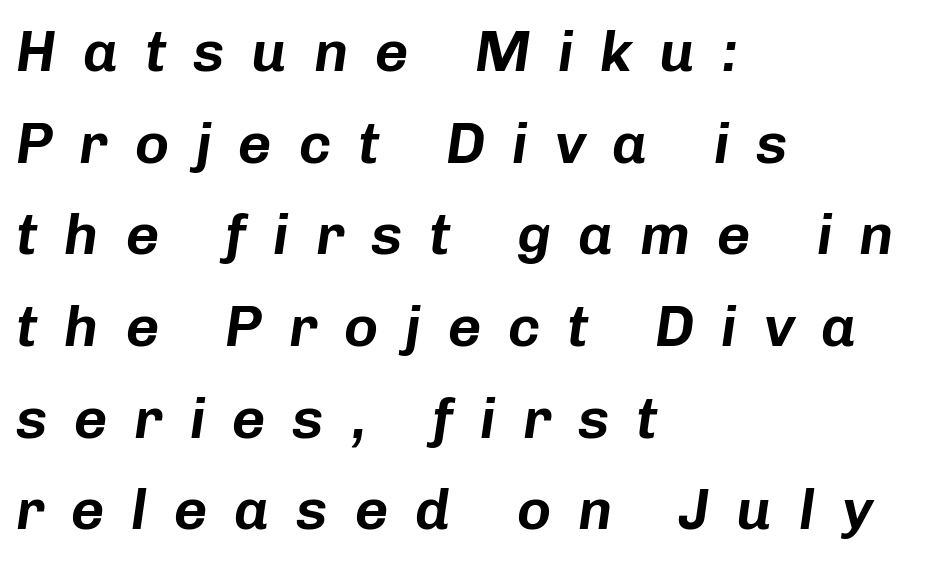
The image shows 58 px text type, italic (leaning right); set left-aligned, normal line spacing (1.58x), unusually wide letter spacing (+0.46 em), not underlined; low stroke contrast and a medium x-height.
